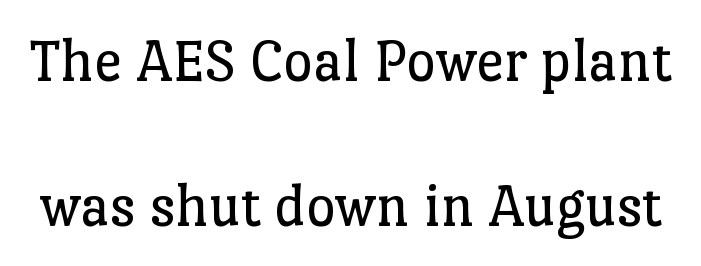
The face used here is seriffed, in the tradition of book romans. Quick note: underline off. Stroke thickness stays within the range of a standard reading face or lighter. You can tell it's not italic because the verticals are truly vertical.
